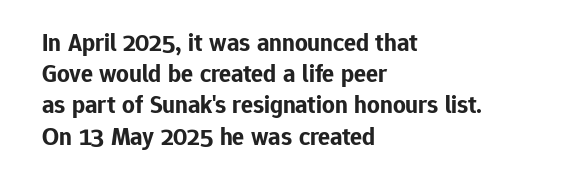
Q: Is the text bold? A: Yes.
Q: Is the text italic (slanted)? A: No, it is upright.
Q: Is the text underlined? A: No.
Q: How is the paragraph aligned? A: Left-aligned.
Q: Is the spacing between letters normal or unusually wide? A: Normal.
Q: Is the spacing between lines tight, normal or loose? A: Normal.
